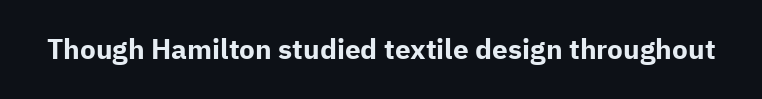
{"serif": "no", "italic": "no", "bold": "yes", "weight": "bold", "width": "normal", "stroke_contrast": "low", "x_height": "medium", "monospaced": "no", "underline": "no", "letter_spacing": "normal", "letter_spacing_em": 0.0, "glyph_px": 28}
